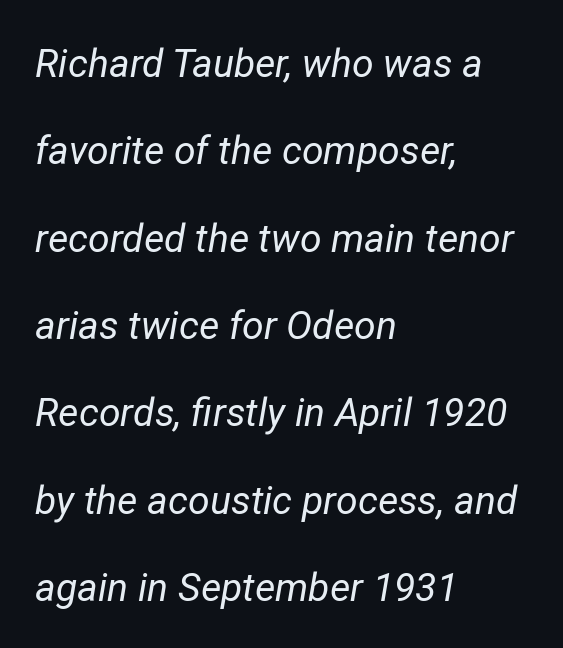
Letter spacing: default. On a weight scale, this lands at 450 or below. Each new line begins a long way beneath the previous one. The letters advance in unequal steps, a hallmark of proportional type.
